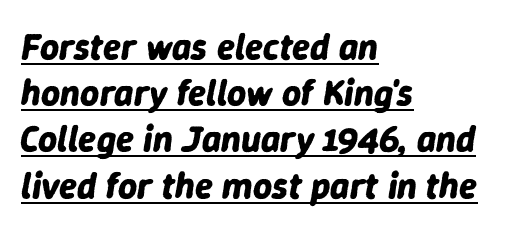
The setting favours the left margin, as ordinary paragraphs usually do. Compared with an ordinary text face, these strokes are far heavier — a full bold. Vertically, the passage feels balanced, rows spaced as you'd expect. The sample's only ornament is a line tracing under the words. Rendered with sloped, italic letterforms.
